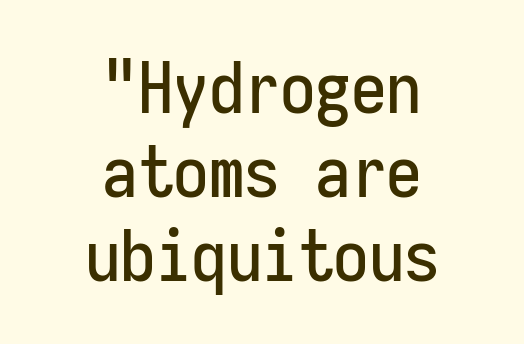
The image shows 71 px condensed sans-serif type, upright, monospaced; set centered, line spacing 1.18x, normal letter spacing, not underlined; low stroke contrast and a medium x-height.
